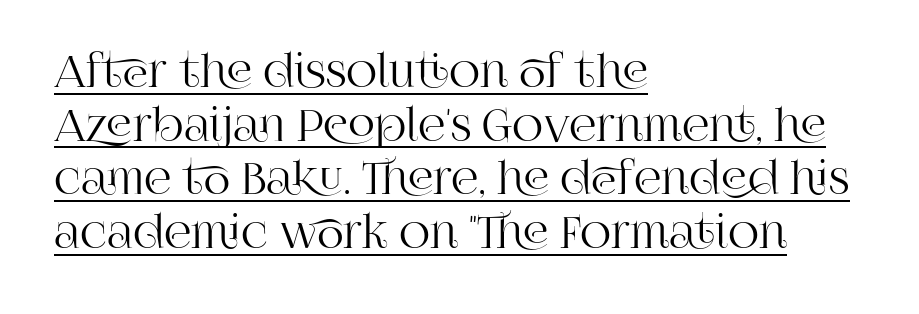
{"serif": "yes", "italic": "no", "width": "normal", "stroke_contrast": "high", "x_height": "large", "monospaced": "no", "underline": "yes", "align": "left", "line_spacing": "normal", "line_spacing_ratio": 1.25, "letter_spacing": "normal", "letter_spacing_em": 0.0, "glyph_px": 43}
